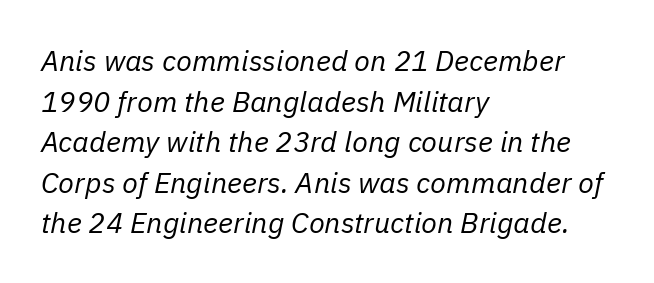
Q: Is the text bold? A: No.
Q: Is the text italic (slanted)? A: Yes, it leans right by about 11 degrees.
Q: Is the text underlined? A: No.
Q: How is the paragraph aligned? A: Left-aligned.
Q: Is the spacing between letters normal or unusually wide? A: Normal.
Q: Is the spacing between lines tight, normal or loose? A: Normal.
Q: Width (condensed, normal, or wide)? A: Normal.
Q: Stroke contrast? A: Low.
Q: x-height? A: Medium.
Q: Monospaced? A: No.
